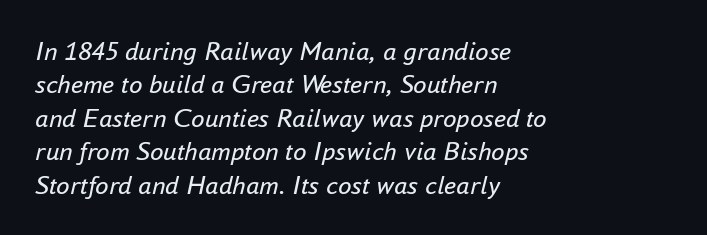
{"italic": "yes", "lean": "right", "slant_degrees": 16, "bold": "no", "underline": "no", "align": "left", "line_spacing_ratio": 1.24, "letter_spacing": "normal", "letter_spacing_em": 0.0, "glyph_px": 27}
